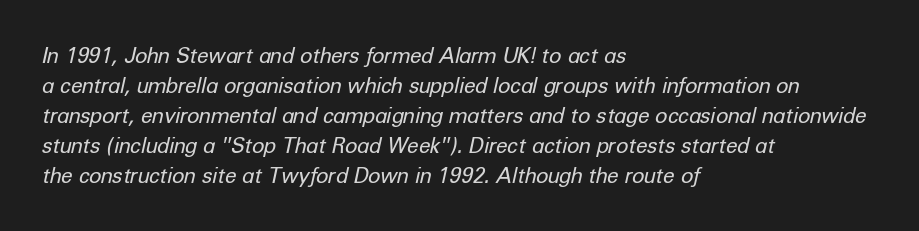
Q: Is the text bold? A: No.
Q: Is the text italic (slanted)? A: Yes, it leans right by about 12 degrees.
Q: Is the text underlined? A: No.
Q: How is the paragraph aligned? A: Left-aligned.
Q: Is the spacing between letters normal or unusually wide? A: Normal.
Q: Is the spacing between lines tight, normal or loose? A: Normal.
